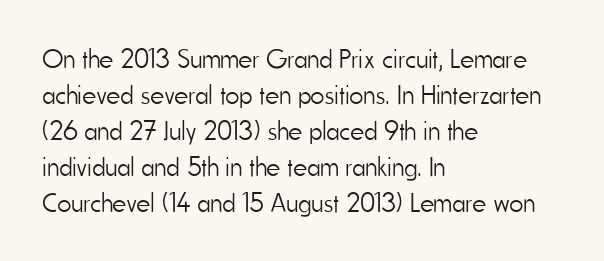
{"italic": "no", "bold": "no", "underline": "no", "align": "left", "line_spacing": "normal", "line_spacing_ratio": 1.33, "letter_spacing": "normal", "letter_spacing_em": 0.0, "glyph_px": 27}
